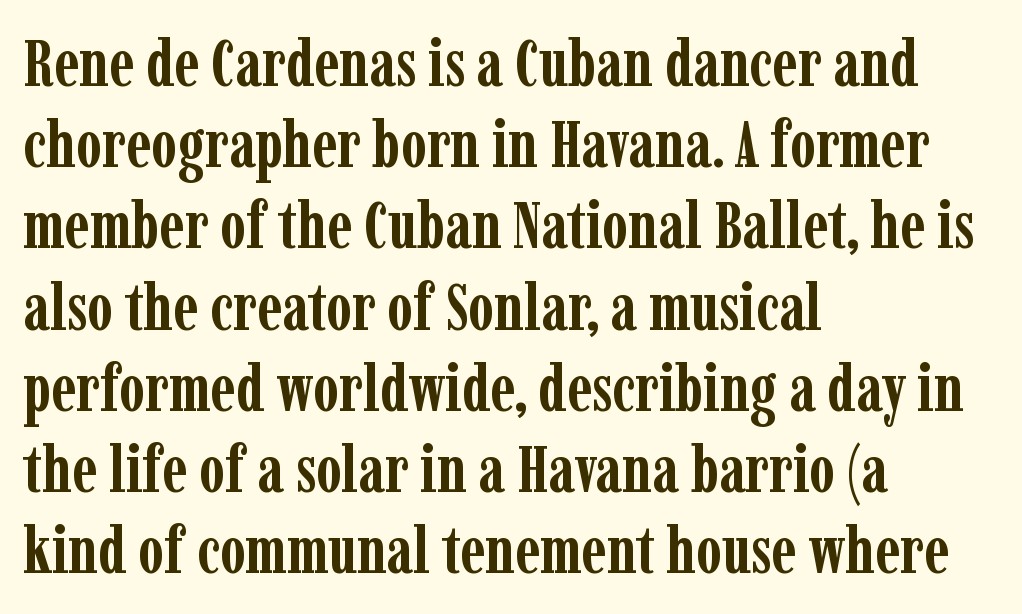
{"serif": "yes", "italic": "no", "bold": "yes", "weight": "semibold", "width": "condensed", "stroke_contrast": "low", "x_height": "medium", "monospaced": "no", "underline": "no", "align": "left", "line_spacing_ratio": 1.23, "letter_spacing": "normal", "letter_spacing_em": 0.0, "glyph_px": 66}
